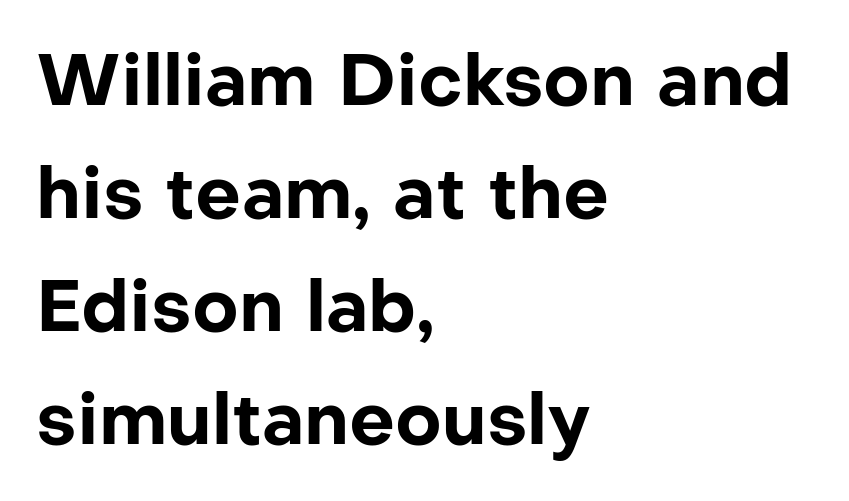
{"serif": "no", "italic": "no", "bold": "yes", "weight": "bold", "width": "normal", "stroke_contrast": "low", "x_height": "medium", "monospaced": "no", "underline": "no", "align": "left", "line_spacing": "normal", "line_spacing_ratio": 1.57, "letter_spacing": "normal", "letter_spacing_em": 0.0, "glyph_px": 72}
